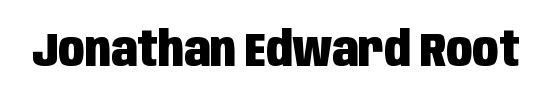
These lines are rendered in a variable-pitch font. The text was rendered using a sans face with plain stroke endings. Stroke thickness is high; the sample reads as a true bold. Letters rest on an invisible, unmarked baseline. Ascenders rise straight up at ninety degrees.
